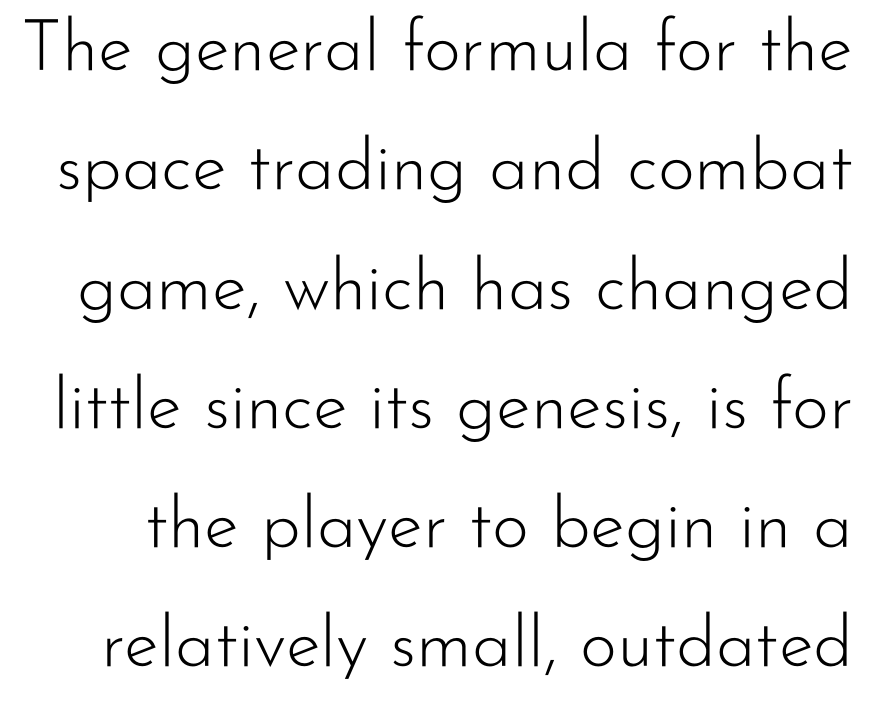
The image shows 71 px light sans-serif type, upright; set normal line spacing (1.68x), normal letter spacing, not underlined; low stroke contrast and a small x-height.
